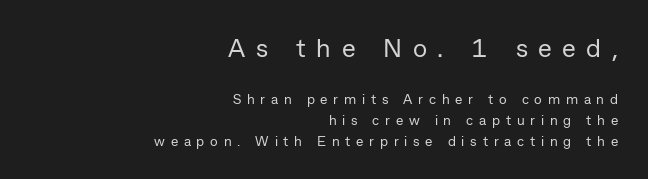
The image shows 26 px text type, upright; set right-aligned, normal line spacing (1.48x), unusually wide letter spacing (+0.41 em), not underlined; the first (top) block is 1.86x larger.
